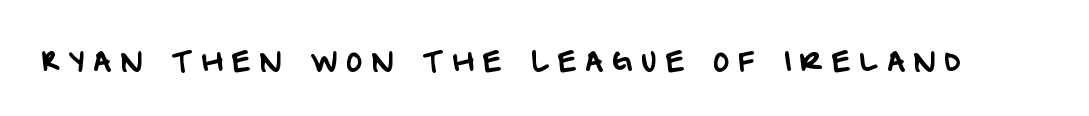
{"serif": "no", "width": "normal", "stroke_contrast": "low", "x_height": "large", "monospaced": "no", "underline": "no", "letter_spacing": "wide", "letter_spacing_em": 0.3, "glyph_px": 28}
